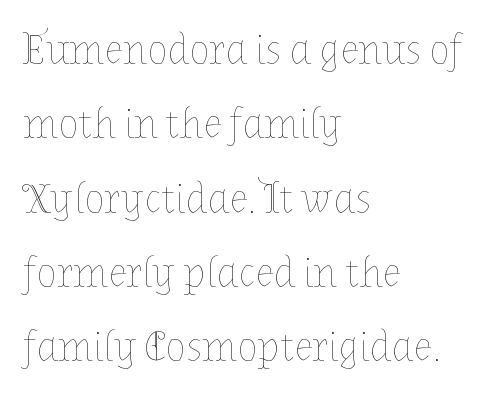
{"italic": "no", "bold": "no", "weight": "thin", "width": "normal", "stroke_contrast": "low", "x_height": "medium", "monospaced": "no", "underline": "no", "align": "left", "line_spacing_ratio": 1.77, "letter_spacing": "normal", "letter_spacing_em": 0.0, "glyph_px": 42}
